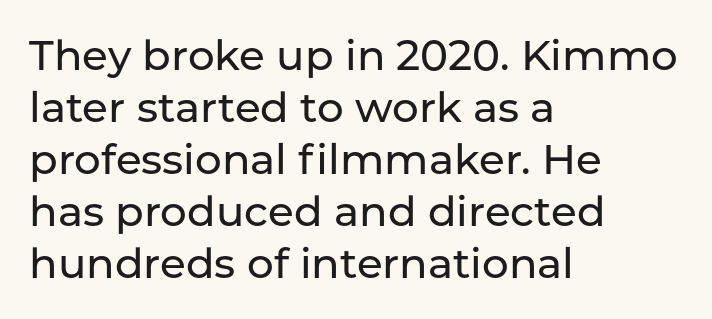
Nope, no serifs anywhere on these letters. Do the letters lean? They stand straight. The face used here is proportionally spaced, like ordinary book or web type. Words float on clear page, feet unadorned. Compared with a centered layout, this one pins lines to the left instead.
